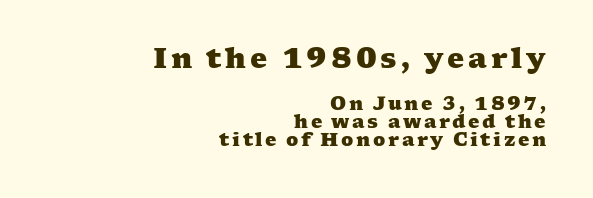
Q: Is the text bold? A: Yes.
Q: Is the text underlined? A: No.
Q: How is the paragraph aligned? A: Right-aligned.
Q: Is the spacing between lines tight, normal or loose? A: Tight.
Q: Which block of text is set in a larger size, the first (top) or the second (bottom)? A: The first (top) one.
